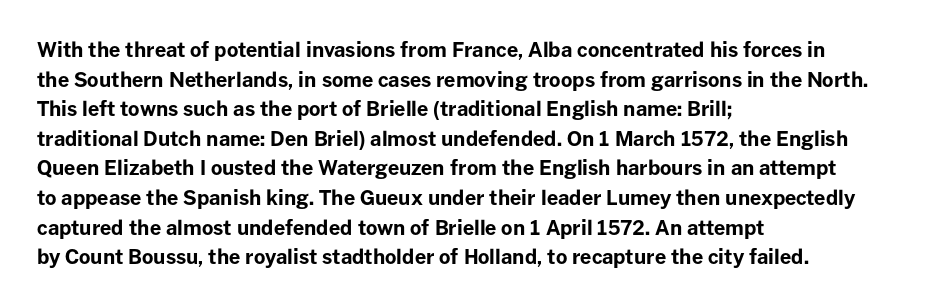
The image shows 20 px bold type, upright; set left-aligned, normal line spacing (1.48x), normal letter spacing, not underlined.
